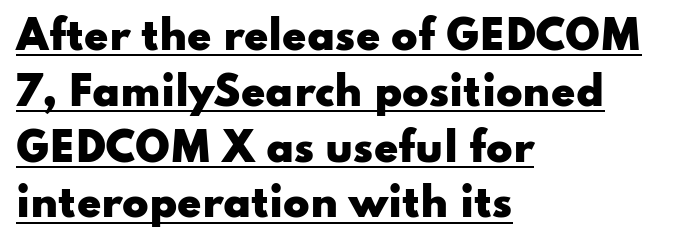
{"serif": "no", "italic": "no", "bold": "yes", "weight": "heavy", "width": "wide", "stroke_contrast": "low", "x_height": "small", "monospaced": "no", "underline": "yes", "align": "left", "line_spacing": "normal", "line_spacing_ratio": 1.43, "letter_spacing": "normal", "letter_spacing_em": 0.0, "glyph_px": 39}
